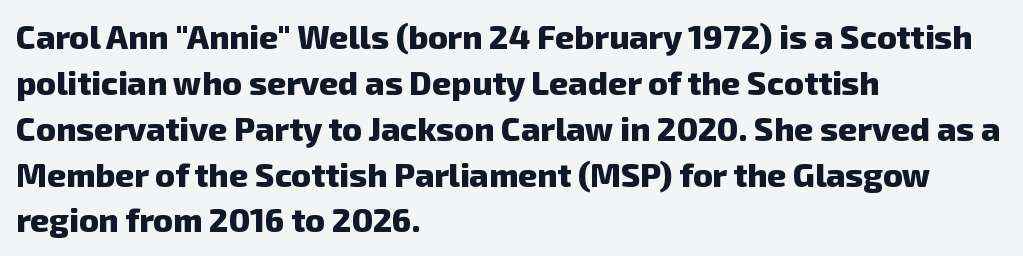
Bold? Absolutely — the strokes are thick and heavy. Compared with typical paragraphs, the rows here are spaced about the same. The compositor pushed each line to the left boundary. Regarding serifs, this sample does without them.
